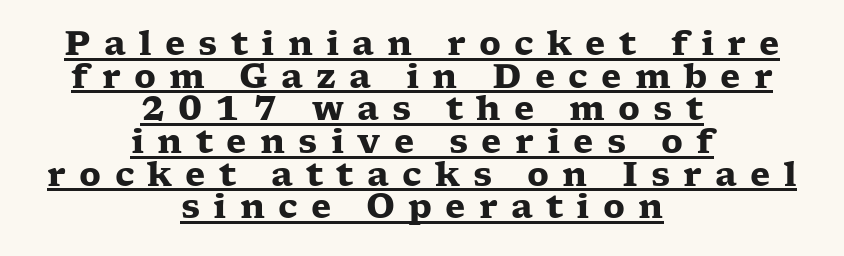
Q: Is the text bold? A: Yes.
Q: Is the text italic (slanted)? A: No, it is upright.
Q: Is the typeface a serif or a sans-serif typeface? A: Serif.
Q: Is the text underlined? A: Yes.
Q: How is the paragraph aligned? A: Centered.
Q: Is the spacing between letters normal or unusually wide? A: Unusually wide.
Q: Is the spacing between lines tight, normal or loose? A: Tight.
Q: Width (condensed, normal, or wide)? A: Wide.
Q: Stroke contrast? A: Low.
Q: x-height? A: Medium.
Q: Monospaced? A: No.
